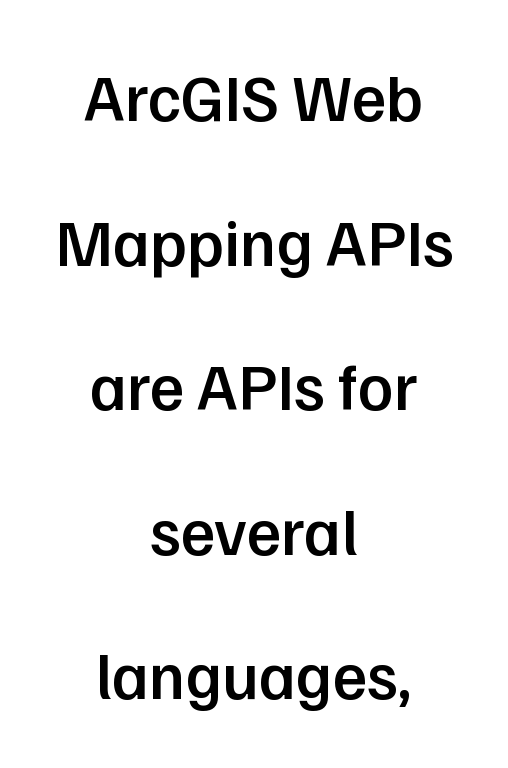
Q: Is the text bold? A: Semi-bold.
Q: Is the text italic (slanted)? A: No, it is upright.
Q: Is the typeface a serif or a sans-serif typeface? A: Sans-serif.
Q: Is the text underlined? A: No.
Q: How is the paragraph aligned? A: Centered.
Q: Is the spacing between letters normal or unusually wide? A: Normal.
Q: Is the spacing between lines tight, normal or loose? A: Loose.
Q: Width (condensed, normal, or wide)? A: Normal.
Q: Stroke contrast? A: Low.
Q: x-height? A: Medium.
Q: Monospaced? A: No.
